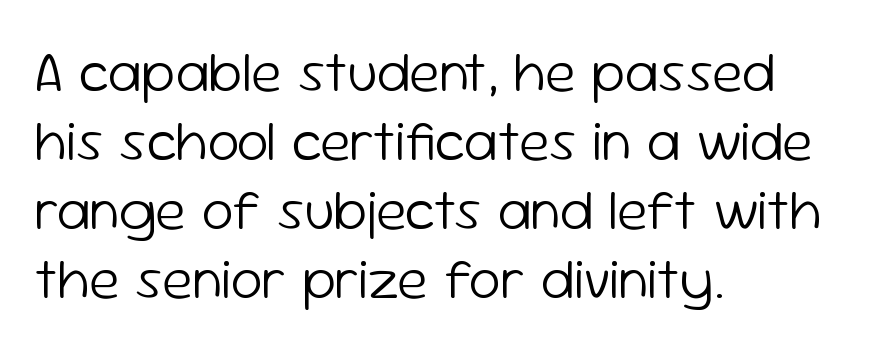
Reading down the block, your eye returns to a fixed left position each line. The type is set solid horizontally, with unmodified tracking. Nope, no serifs anywhere on these letters. Rule under the text: the space is simply empty. In terms of posture, this sample is upright.
